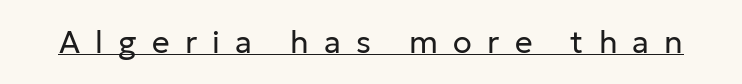
The tracking jumps out immediately: characters are airy and widely separated. This sample carries an underscore along the baseline area. Bold? No — there's no thickening of the strokes. Ascenders rise straight up at ninety degrees. A typesetter would call this proportional, since set widths differ per character. Font category for this specimen: sans-serif.
